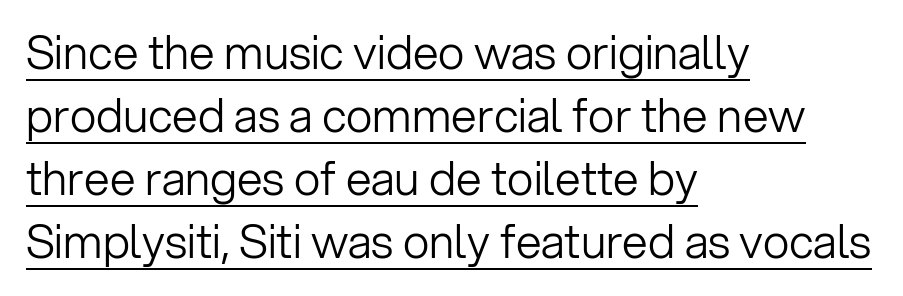
Q: Is the text bold? A: No.
Q: Is the text italic (slanted)? A: No, it is upright.
Q: Is the typeface a serif or a sans-serif typeface? A: Sans-serif.
Q: Is the text underlined? A: Yes.
Q: How is the paragraph aligned? A: Left-aligned.
Q: Is the spacing between letters normal or unusually wide? A: Normal.
Q: Is the spacing between lines tight, normal or loose? A: Normal.
Q: Width (condensed, normal, or wide)? A: Normal.
Q: Stroke contrast? A: Low.
Q: x-height? A: Medium.
Q: Monospaced? A: No.
